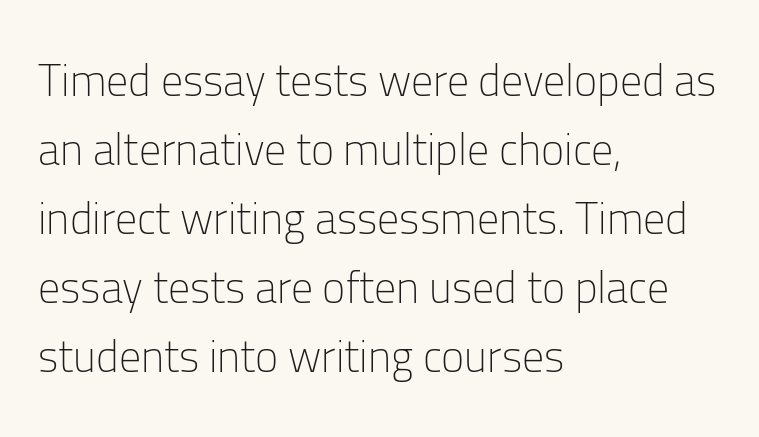
The horizontal fit of the characters is conventional and even. Nope, no serifs anywhere on these letters. On a weight scale, this lands at 450 or below. The glyphs are unaccompanied by any horizontal stroke below them.
